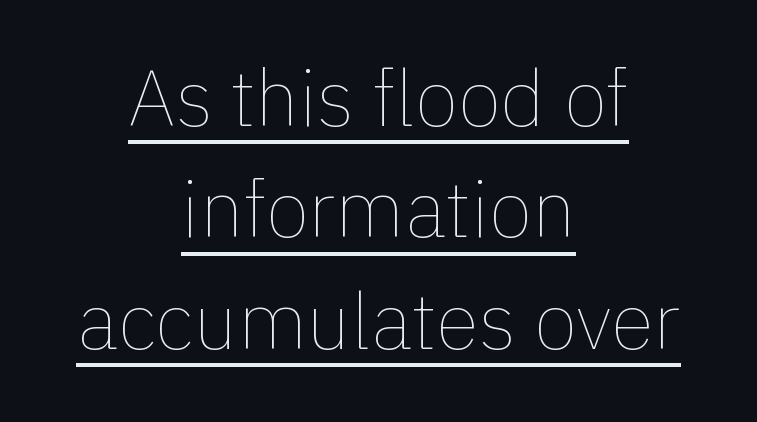
The image shows 79 px thin type, upright; set centered, normal line spacing (1.41x), normal letter spacing, underlined; low stroke contrast and a medium x-height.
